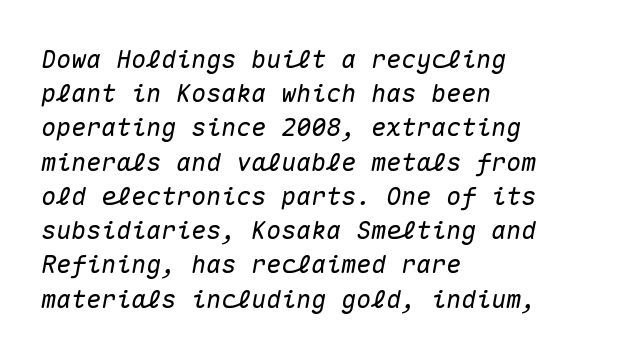
A bare baseline throughout the passage. Every character sits at an angle, as italics do. Successive baselines arrive at the customary interval. Leftover space on each line is placed entirely after the last word. The rendering keeps characters at their native spacing.
